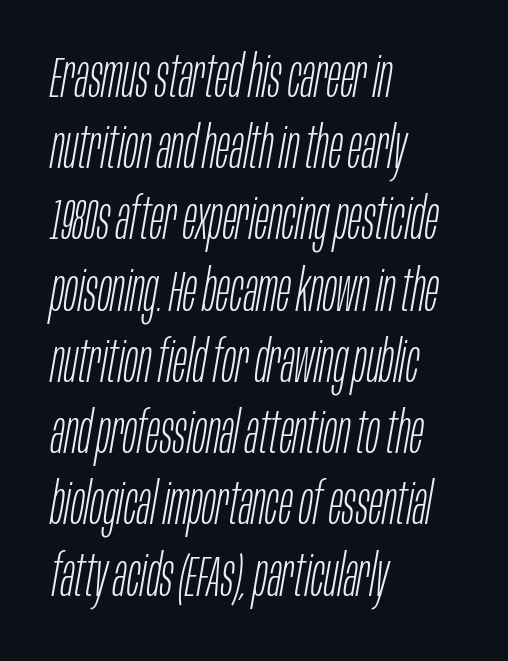
Q: Is the text bold? A: No.
Q: Is the text italic (slanted)? A: Yes, it leans right by about 10 degrees.
Q: Is the text underlined? A: No.
Q: How is the paragraph aligned? A: Left-aligned.
Q: Is the spacing between letters normal or unusually wide? A: Normal.
Q: Is the spacing between lines tight, normal or loose? A: Normal.
Q: Width (condensed, normal, or wide)? A: Condensed.
Q: Stroke contrast? A: Low.
Q: x-height? A: Large.
Q: Monospaced? A: No.
